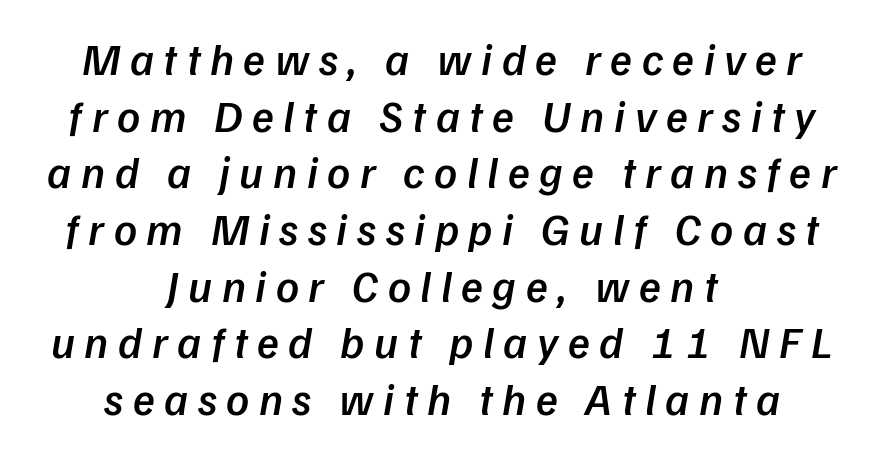
Q: Is the text bold? A: Semi-bold.
Q: Is the typeface a serif or a sans-serif typeface? A: Sans-serif.
Q: Is the text underlined? A: No.
Q: How is the paragraph aligned? A: Centered.
Q: Is the spacing between letters normal or unusually wide? A: Unusually wide.
Q: Is the spacing between lines tight, normal or loose? A: Normal.
Q: Width (condensed, normal, or wide)? A: Normal.
Q: Stroke contrast? A: Low.
Q: x-height? A: Medium.
Q: Monospaced? A: No.
